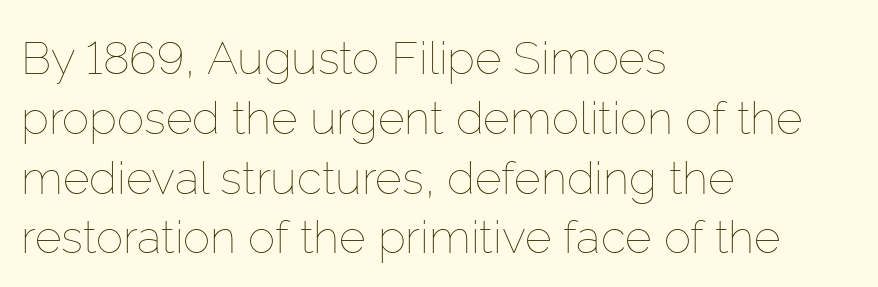
{"italic": "no", "bold": "no", "weight": "thin", "width": "normal", "stroke_contrast": "low", "x_height": "medium", "monospaced": "no", "underline": "no", "align": "left", "line_spacing": "normal", "line_spacing_ratio": 1.3, "letter_spacing": "normal", "letter_spacing_em": 0.0, "glyph_px": 46}
